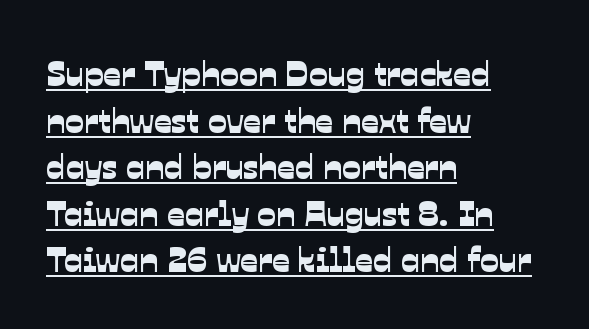
Q: Is the typeface a serif or a sans-serif typeface? A: Sans-serif.
Q: Is the text underlined? A: Yes.
Q: How is the paragraph aligned? A: Left-aligned.
Q: Is the spacing between letters normal or unusually wide? A: Normal.
Q: Is the spacing between lines tight, normal or loose? A: Normal.
Q: Width (condensed, normal, or wide)? A: Normal.
Q: Stroke contrast? A: Low.
Q: x-height? A: Medium.
Q: Monospaced? A: No.
